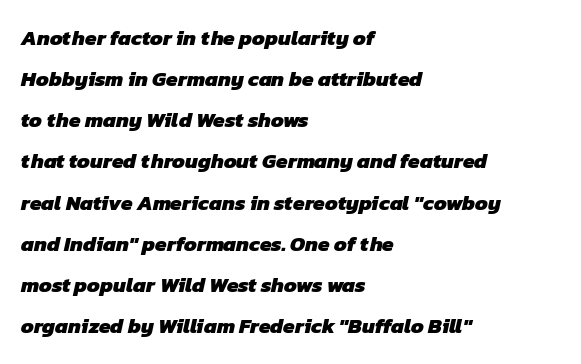
{"bold": "yes", "underline": "no", "align": "left", "line_spacing": "loose", "line_spacing_ratio": 1.96, "letter_spacing": "normal", "letter_spacing_em": 0.0, "glyph_px": 21}
